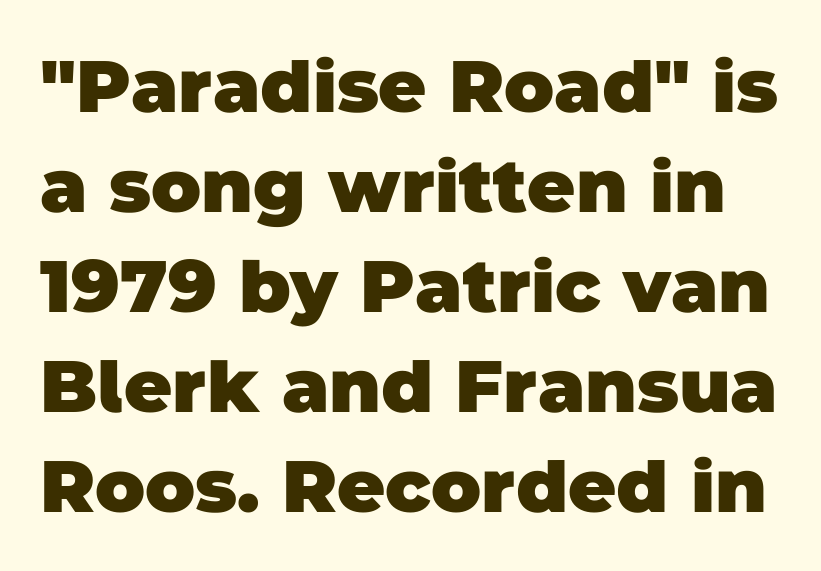
The image shows 74 px heavy sans-serif type; set normal line spacing (1.35x), normal letter spacing, not underlined; low stroke contrast and a large x-height.
